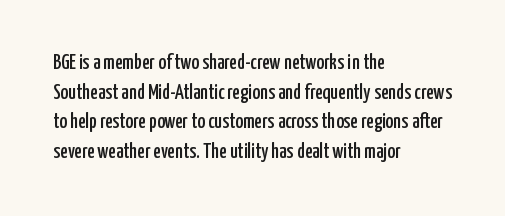
Q: Is the text italic (slanted)? A: No, it is upright.
Q: Is the text underlined? A: No.
Q: How is the paragraph aligned? A: Left-aligned.
Q: Is the spacing between letters normal or unusually wide? A: Normal.
Q: Is the spacing between lines tight, normal or loose? A: Normal.
